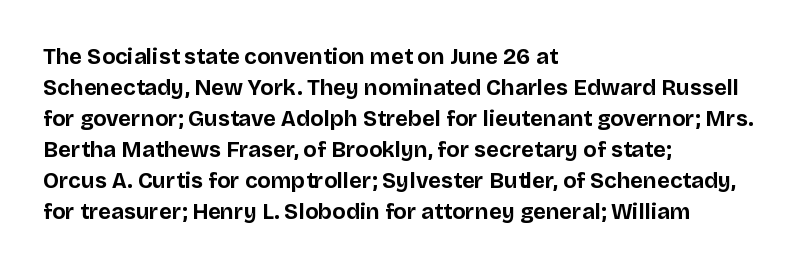
Ordinary non-slanted type is in use. The space between consecutive lines is moderate. The strokes are fattened all the way to bold. No extra tracking has been applied to these lines. Quick note: underline off. The typesetter chose a ragged-right arrangement here.
